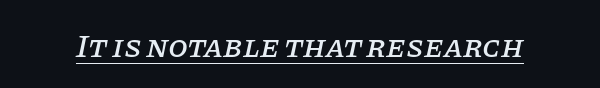
The sample's only ornament is a line tracing under the words. Yep, that's italic — everything's leaning. Observe the ordinary spacing: letters are neighbours, not strangers. The face used here is proportionally spaced, like ordinary book or web type.
